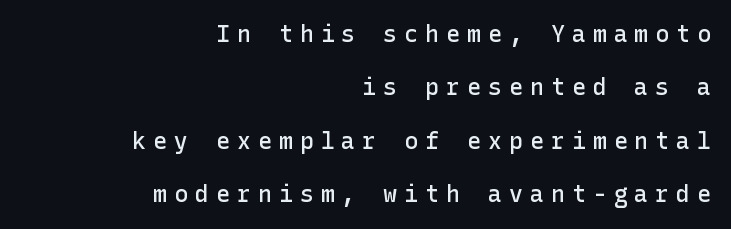
{"italic": "no", "bold": "semi", "underline": "no", "align": "right", "line_spacing": "loose", "line_spacing_ratio": 2.32, "letter_spacing": "wide", "letter_spacing_em": 0.31, "glyph_px": 23}
